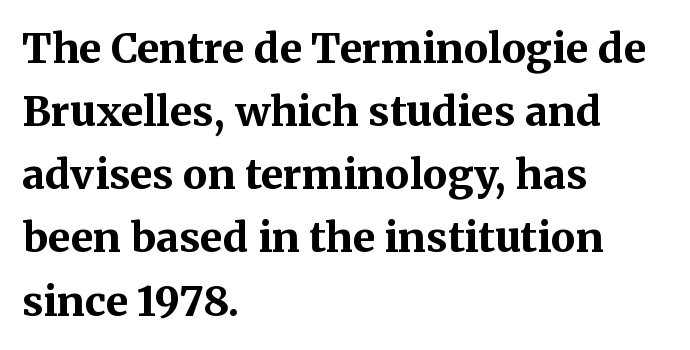
The image shows 41 px bold serif type, upright; set left-aligned, normal line spacing (1.54x), normal letter spacing, not underlined; medium stroke contrast and a medium x-height.
